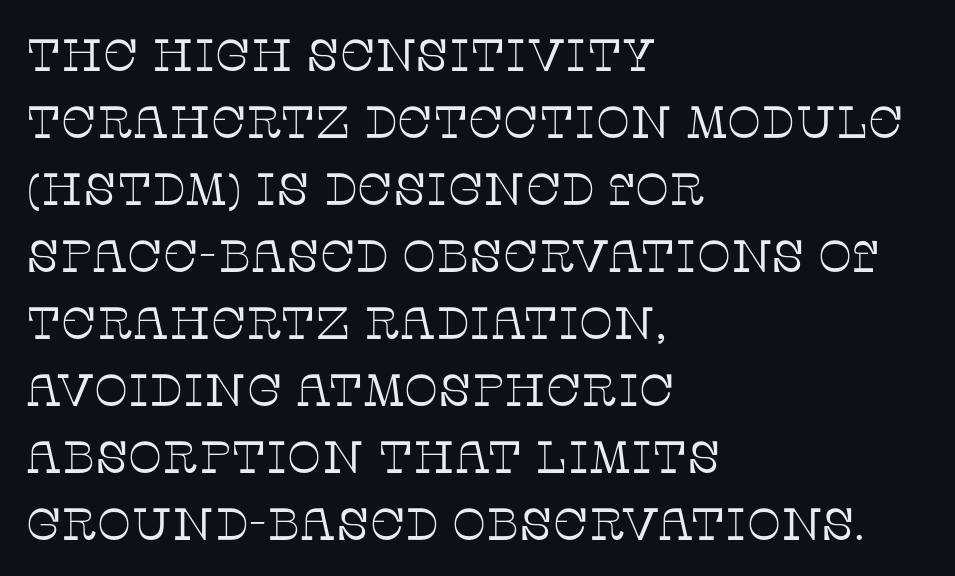
Rendered with straight, roman letterforms. Letterform terminals end in serifs throughout the passage. Anything drawn beneath the words? Only blank space. There is no visible air inserted between adjacent glyphs. Is there much room between lines? A standard amount, neither cramped nor airy. A light-to-regular cut is what we see here.
